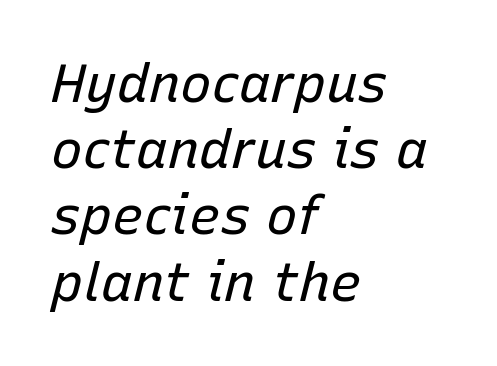
Baseline-to-baseline distance is the conventional proportion of letter height. The font's italic variant was chosen for this text. Looks like regular typesetting: each glyph gets only the width it needs. Weight class: somewhere from thin through regular. Type without underlining.
